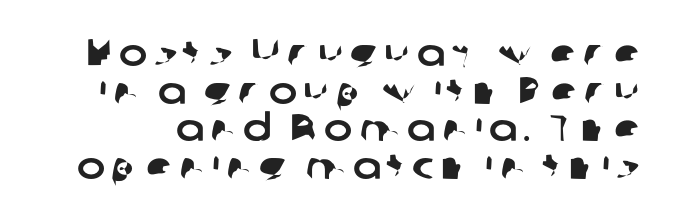
{"serif": "no", "width": "normal", "stroke_contrast": "low", "x_height": "medium", "monospaced": "no", "underline": "no", "line_spacing": "tight", "line_spacing_ratio": 0.99, "glyph_px": 38}
